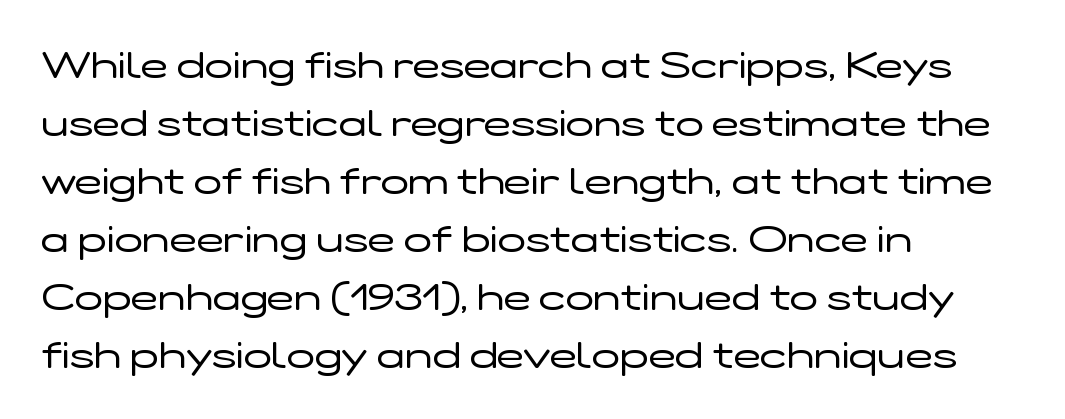
The image shows 37 px regular-weight, wide sans-serif type, upright; set left-aligned, normal line spacing (1.57x), normal letter spacing, not underlined; low stroke contrast and a medium x-height.
